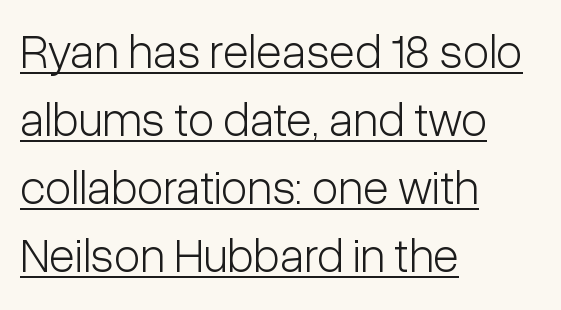
The image shows 48 px light, condensed sans-serif type, upright; set left-aligned, normal line spacing (1.42x), normal letter spacing, underlined; low stroke contrast and a medium x-height.
